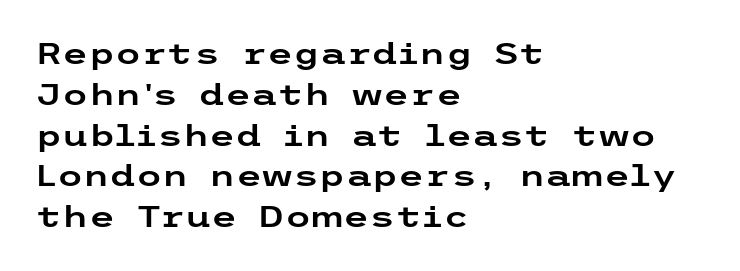
The image shows 30 px wide sans-serif type, upright; set left-aligned, normal line spacing (1.36x), normal letter spacing, not underlined; low stroke contrast and a medium x-height.
